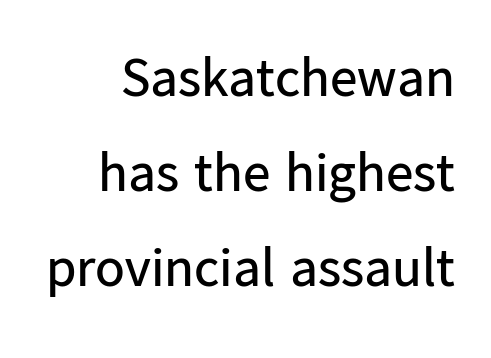
Q: Is the text bold? A: No.
Q: Is the text italic (slanted)? A: No, it is upright.
Q: Is the typeface a serif or a sans-serif typeface? A: Sans-serif.
Q: Is the text underlined? A: No.
Q: Is the spacing between letters normal or unusually wide? A: Normal.
Q: Width (condensed, normal, or wide)? A: Normal.
Q: Stroke contrast? A: Low.
Q: x-height? A: Medium.
Q: Monospaced? A: No.
